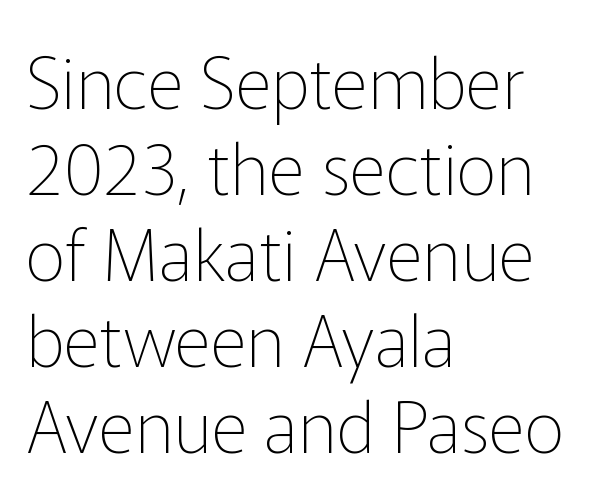
The lines are quadded left. The tracking reads as untouched default to a designer's eye. Bold? No — there's no thickening of the strokes. These lines were composed using upright roman letters. Regarding serifs, this sample does without them. Spacing verdict: proportional, widths tailored to each character.
